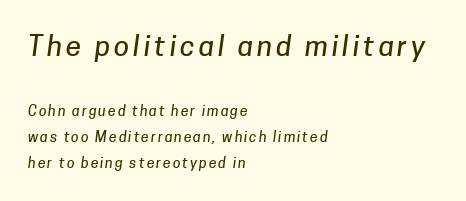
{"serif": "no", "width": "normal", "stroke_contrast": "low", "x_height": "medium", "monospaced": "no", "underline": "no", "align": "left", "line_spacing_ratio": 1.85, "larger_block": "first", "size_ratio": 2.0, "glyph_px": 28}
